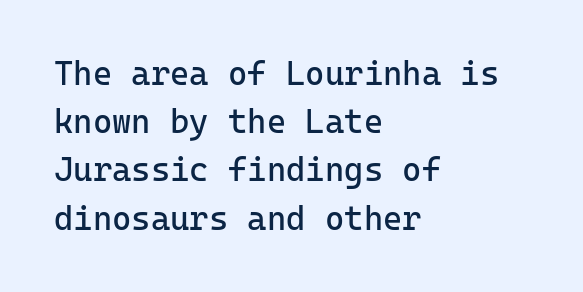
Q: Is the text bold? A: No.
Q: Is the text italic (slanted)? A: No, it is upright.
Q: Is the typeface a serif or a sans-serif typeface? A: Sans-serif.
Q: Is the text underlined? A: No.
Q: How is the paragraph aligned? A: Left-aligned.
Q: Is the spacing between letters normal or unusually wide? A: Normal.
Q: Is the spacing between lines tight, normal or loose? A: Normal.
Q: Width (condensed, normal, or wide)? A: Normal.
Q: Stroke contrast? A: Low.
Q: x-height? A: Medium.
Q: Monospaced? A: Yes.
